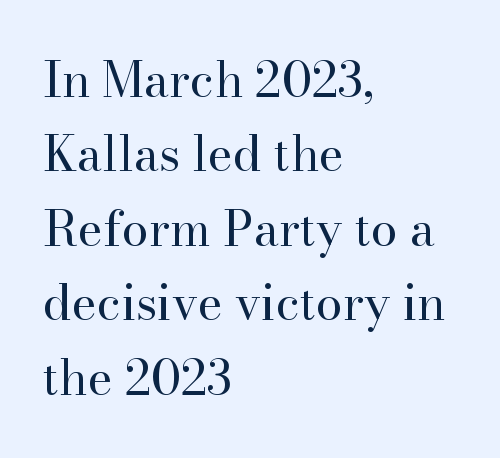
The image shows 48 px regular-weight serif type, upright; set left-aligned, normal line spacing (1.55x), normal letter spacing, not underlined; high stroke contrast and a small x-height.
